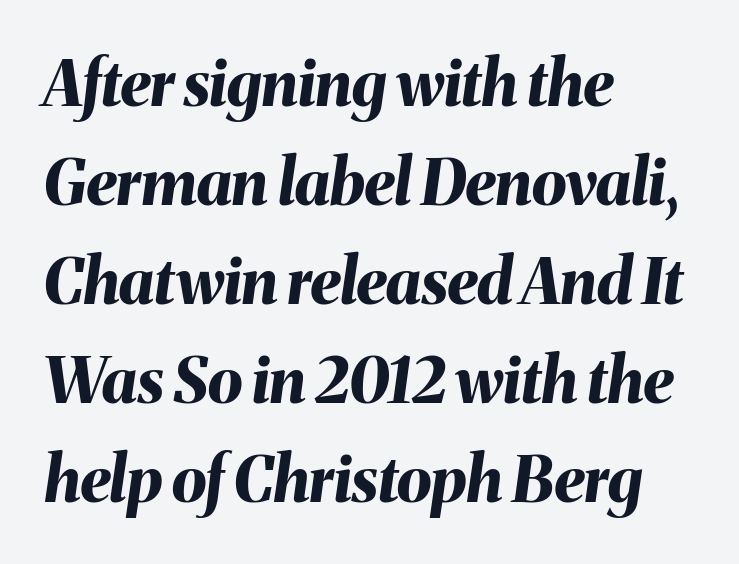
Q: Is the text bold? A: Yes.
Q: Is the text italic (slanted)? A: Yes, it leans right by about 8 degrees.
Q: Is the text underlined? A: No.
Q: How is the paragraph aligned? A: Left-aligned.
Q: Is the spacing between letters normal or unusually wide? A: Normal.
Q: Is the spacing between lines tight, normal or loose? A: Normal.
Q: Width (condensed, normal, or wide)? A: Normal.
Q: Stroke contrast? A: Medium.
Q: x-height? A: Medium.
Q: Monospaced? A: No.
